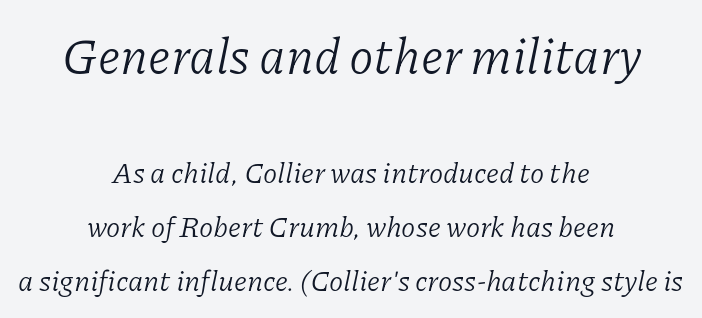
Q: Is the text bold? A: No.
Q: Is the text italic (slanted)? A: Yes, it leans right by about 11 degrees.
Q: Is the typeface a serif or a sans-serif typeface? A: Serif.
Q: Is the text underlined? A: No.
Q: How is the paragraph aligned? A: Centered.
Q: Is the spacing between letters normal or unusually wide? A: Normal.
Q: Which block of text is set in a larger size, the first (top) or the second (bottom)? A: The first (top) one.
Q: Width (condensed, normal, or wide)? A: Normal.
Q: Stroke contrast? A: Low.
Q: x-height? A: Medium.
Q: Monospaced? A: No.
